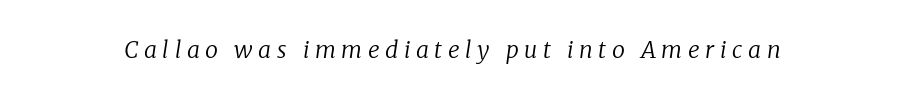
Nothing heavy about these letters — not bold at all. Posture: slanted. Observe the wide spacing: letters keep a clear distance from each other. Underlining? Definitely not there.
